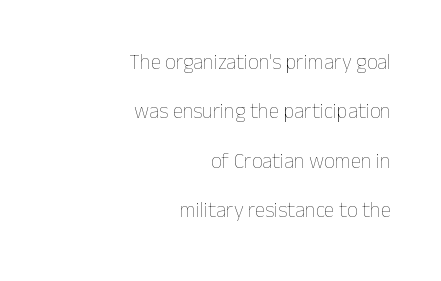
The image shows 21 px text type, upright; set right-aligned, loose line spacing (2.35x), normal letter spacing, not underlined.
